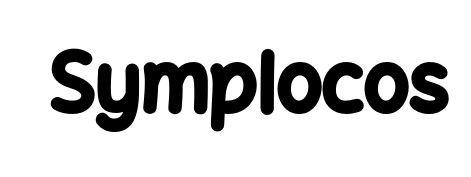
The image shows 80 px bold sans-serif type, upright; set normal letter spacing, not underlined; low stroke contrast and a medium x-height.
